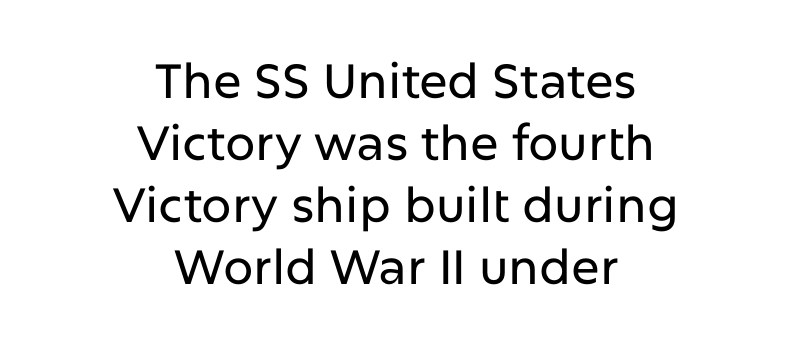
When letters stand straight like this, we call the style roman or upright. Where is the straight margin? There isn't one; the lines are centered. There is no visible air inserted between adjacent glyphs. These lines sit exactly where default settings would place them. Each letter keeps its own natural width here, so spacing adapts to shape.
